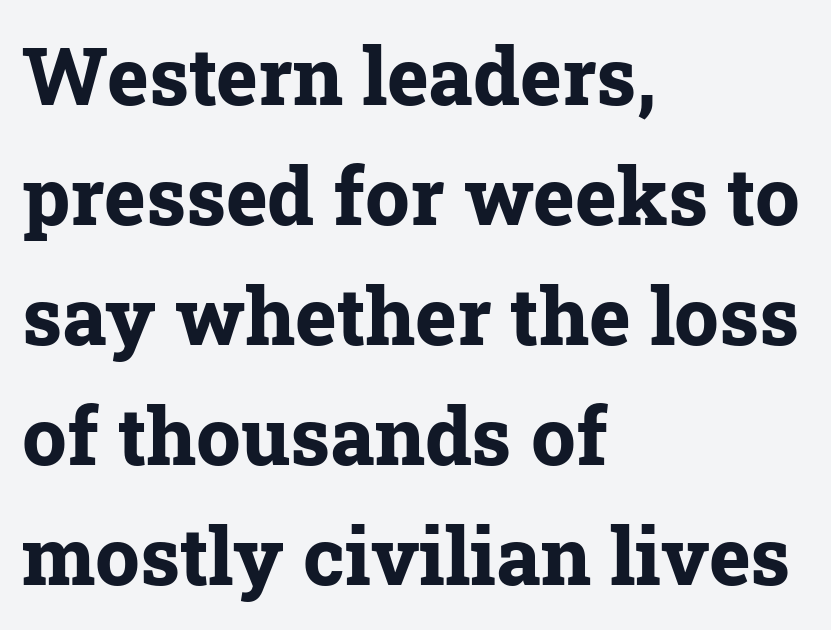
The image shows 79 px bold serif type, upright; set left-aligned, normal line spacing (1.52x), normal letter spacing, not underlined; low stroke contrast and a medium x-height.
